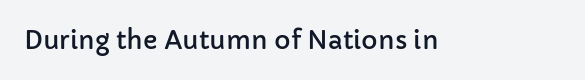
{"italic": "no", "underline": "no", "letter_spacing": "normal", "letter_spacing_em": 0.0, "glyph_px": 25}
